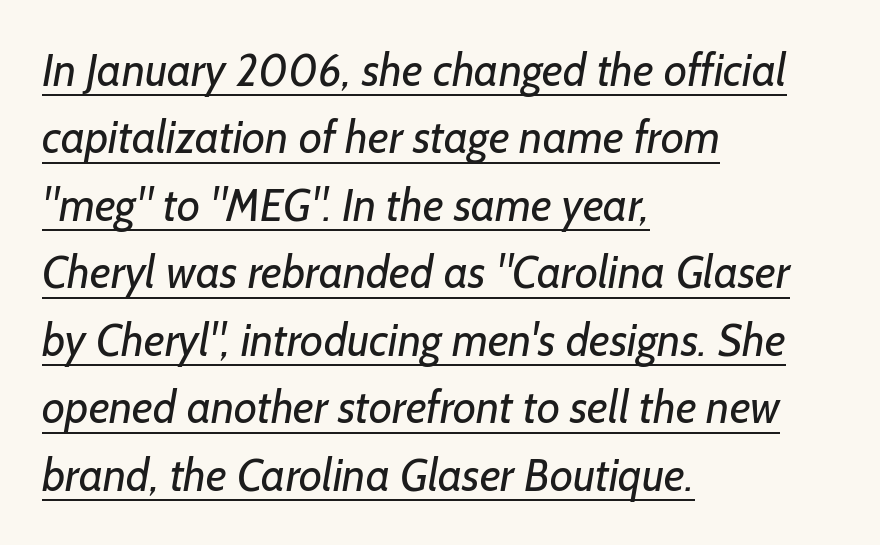
The image shows 45 px regular-weight sans-serif type; set left-aligned, normal line spacing (1.5x), normal letter spacing, underlined; low stroke contrast and a medium x-height.
